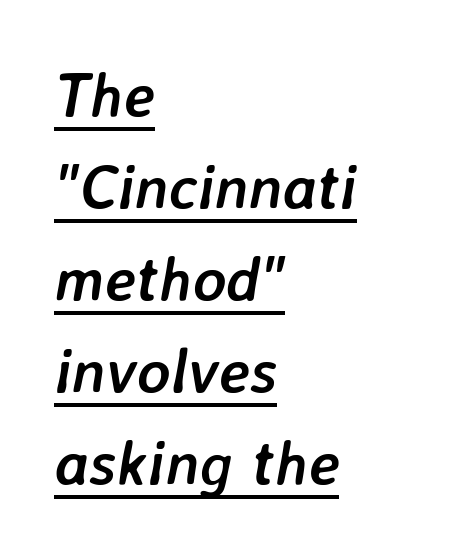
The image shows 63 px semibold type, italic (leaning right); set left-aligned, normal line spacing (1.46x), normal letter spacing, underlined; low stroke contrast and a medium x-height.
